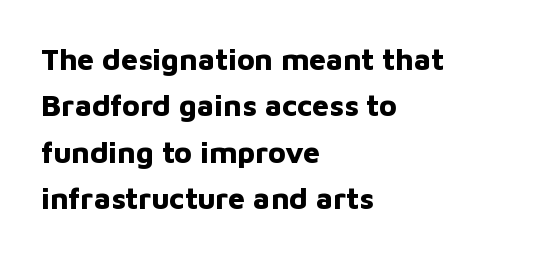
{"serif": "no", "italic": "no", "bold": "yes", "weight": "bold", "width": "normal", "stroke_contrast": "low", "x_height": "medium", "monospaced": "no", "underline": "no", "align": "left", "line_spacing": "normal", "line_spacing_ratio": 1.55, "letter_spacing": "normal", "letter_spacing_em": 0.0, "glyph_px": 30}
